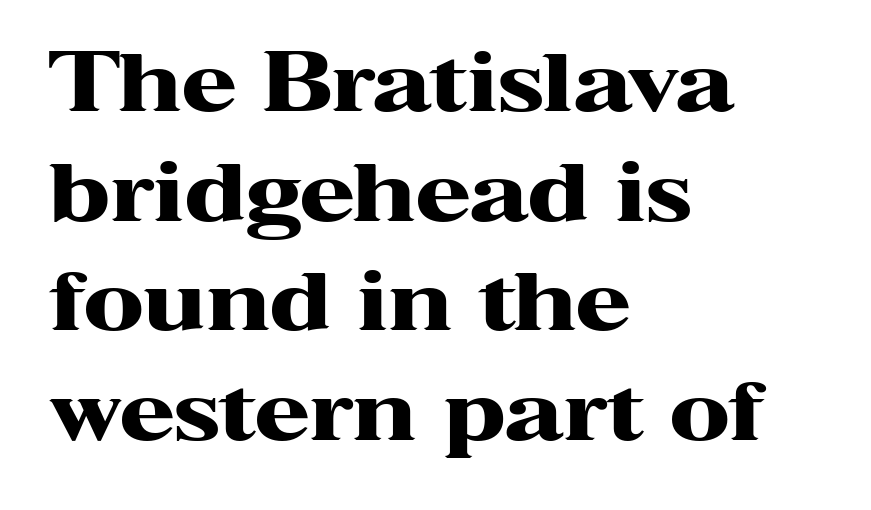
{"serif": "yes", "italic": "no", "bold": "yes", "weight": "heavy", "width": "wide", "stroke_contrast": "high", "x_height": "medium", "monospaced": "no", "underline": "no", "align": "left", "line_spacing": "normal", "line_spacing_ratio": 1.37, "letter_spacing": "normal", "letter_spacing_em": 0.0, "glyph_px": 80}
